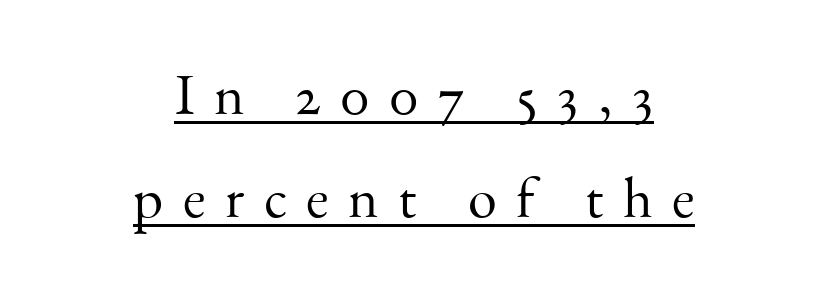
The image shows 58 px light serif type, upright; set centered, line spacing 1.78x, unusually wide letter spacing (+0.34 em), underlined; medium stroke contrast and a small x-height.
